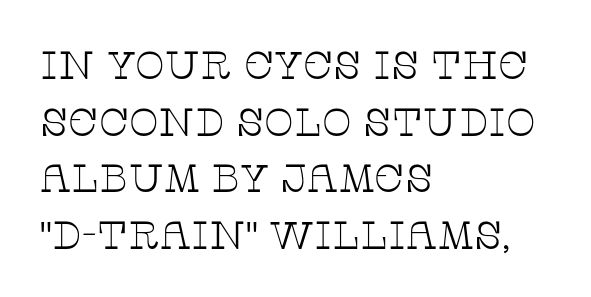
Q: Is the text bold? A: No.
Q: Is the text italic (slanted)? A: No, it is upright.
Q: Is the typeface a serif or a sans-serif typeface? A: Serif.
Q: Is the text underlined? A: No.
Q: How is the paragraph aligned? A: Left-aligned.
Q: Is the spacing between letters normal or unusually wide? A: Normal.
Q: Is the spacing between lines tight, normal or loose? A: Normal.
Q: Width (condensed, normal, or wide)? A: Wide.
Q: Stroke contrast? A: Low.
Q: x-height? A: Large.
Q: Monospaced? A: No.
